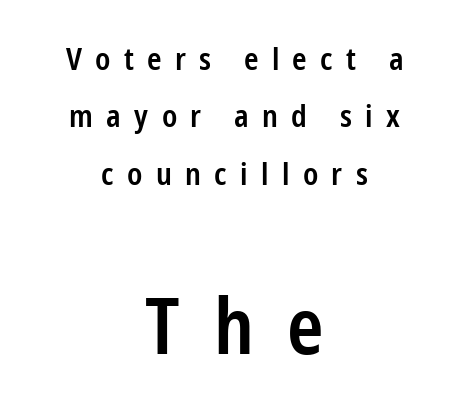
The image shows 78 px semibold, condensed sans-serif type, upright; set centered, line spacing 1.85x, unusually wide letter spacing (+0.43 em), not underlined; the second (bottom) block is 2.52x larger; low stroke contrast and a medium x-height.
